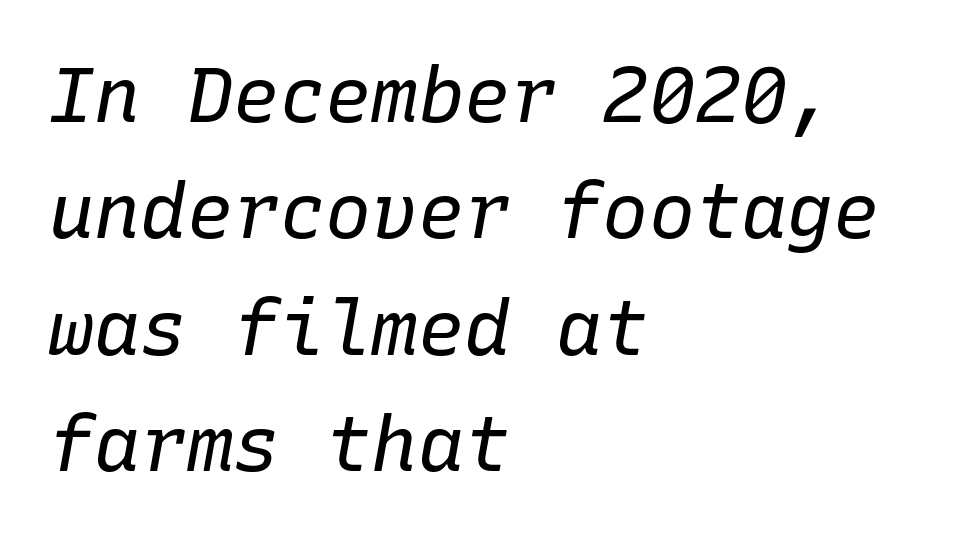
{"italic": "yes", "lean": "right", "slant_degrees": 10, "bold": "no", "weight": "regular", "width": "normal", "stroke_contrast": "low", "x_height": "medium", "monospaced": "yes", "underline": "no", "align": "left", "line_spacing": "normal", "line_spacing_ratio": 1.51, "letter_spacing": "normal", "letter_spacing_em": 0.0, "glyph_px": 77}
